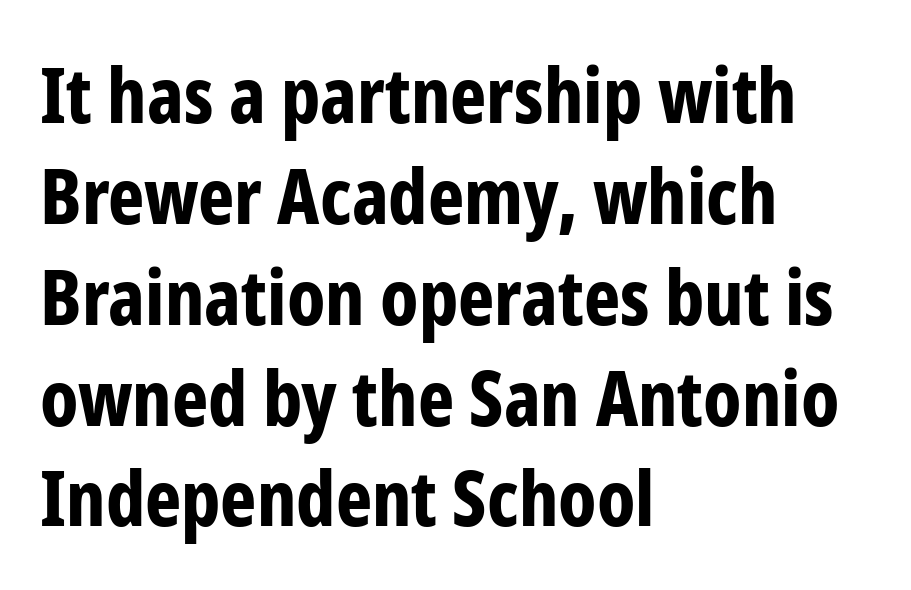
Q: Is the text bold? A: Yes.
Q: Is the text italic (slanted)? A: No, it is upright.
Q: Is the typeface a serif or a sans-serif typeface? A: Sans-serif.
Q: Is the text underlined? A: No.
Q: How is the paragraph aligned? A: Left-aligned.
Q: Is the spacing between letters normal or unusually wide? A: Normal.
Q: Is the spacing between lines tight, normal or loose? A: Normal.
Q: Width (condensed, normal, or wide)? A: Condensed.
Q: Stroke contrast? A: Low.
Q: x-height? A: Medium.
Q: Monospaced? A: No.
